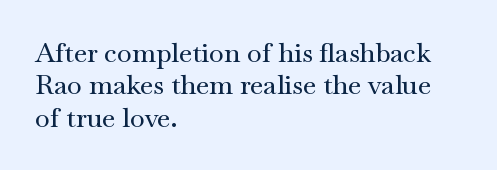
Designer's note — italics off, roman on. The specimen omits any rule beneath the text block's lines. No extra tracking has been applied to these lines. Each line starts at the same left margin while the right side varies.
